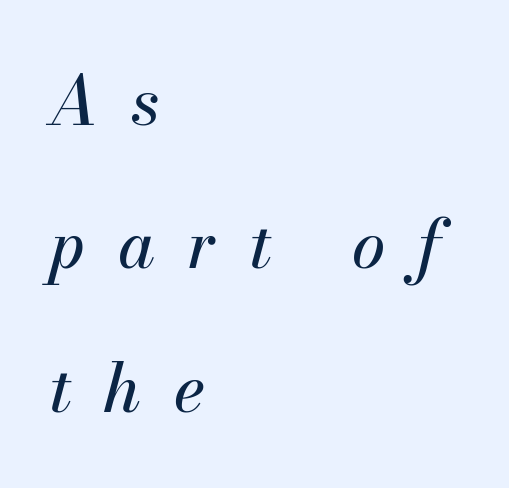
Q: Is the text italic (slanted)? A: Yes, it leans right by about 13 degrees.
Q: Is the text underlined? A: No.
Q: How is the paragraph aligned? A: Left-aligned.
Q: Is the spacing between letters normal or unusually wide? A: Unusually wide.
Q: Is the spacing between lines tight, normal or loose? A: Loose.
Q: Width (condensed, normal, or wide)? A: Normal.
Q: Stroke contrast? A: Medium.
Q: x-height? A: Small.
Q: Monospaced? A: No.
